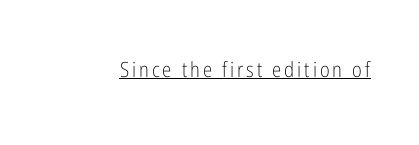
The image shows 21 px text type, upright; set underlined.
